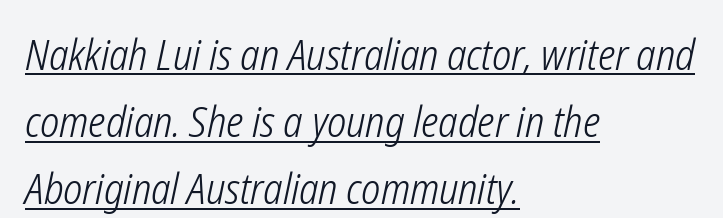
Q: Is the text bold? A: No.
Q: Is the text italic (slanted)? A: Yes, it leans right by about 12 degrees.
Q: Is the text underlined? A: Yes.
Q: How is the paragraph aligned? A: Left-aligned.
Q: Is the spacing between letters normal or unusually wide? A: Normal.
Q: Is the spacing between lines tight, normal or loose? A: Normal.
Q: Width (condensed, normal, or wide)? A: Condensed.
Q: Stroke contrast? A: Low.
Q: x-height? A: Medium.
Q: Monospaced? A: No.
